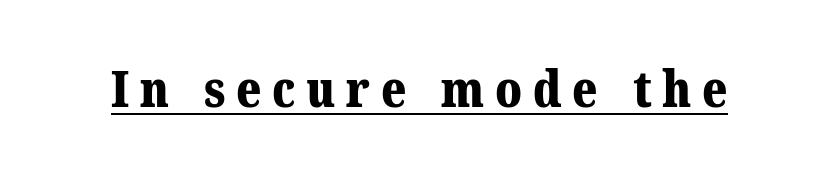
Q: Is the text bold? A: Yes.
Q: Is the typeface a serif or a sans-serif typeface? A: Serif.
Q: Is the text underlined? A: Yes.
Q: Is the spacing between letters normal or unusually wide? A: Unusually wide.
Q: Width (condensed, normal, or wide)? A: Normal.
Q: Stroke contrast? A: Medium.
Q: x-height? A: Medium.
Q: Monospaced? A: No.
